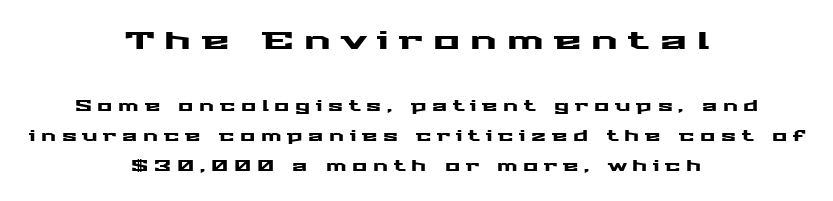
When letters stand straight like this, we call the style roman or upright. Unmarked baselines from the first word to the last. The type is letterspaced generously, with wide tracking. The designer gave the opening block more size than the closing block.
